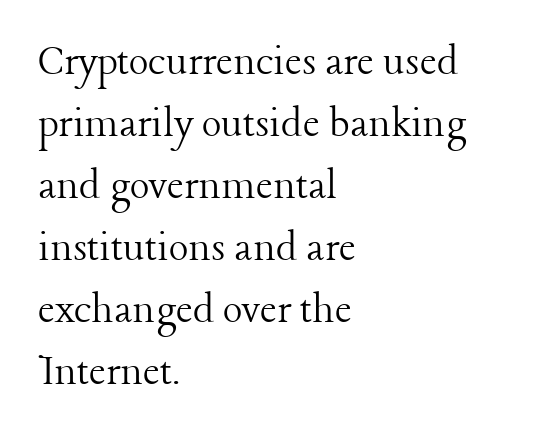
Each stroke keeps to a modest, everyday thickness or less. Each letter keeps its own natural width here, so spacing adapts to shape. Students, note that the glyphs here touch the page at normal intervals. The face used here is seriffed, in the tradition of book romans.
